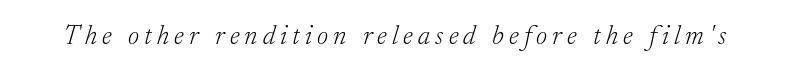
The image shows 27 px text type, italic (leaning right); set not underlined.
